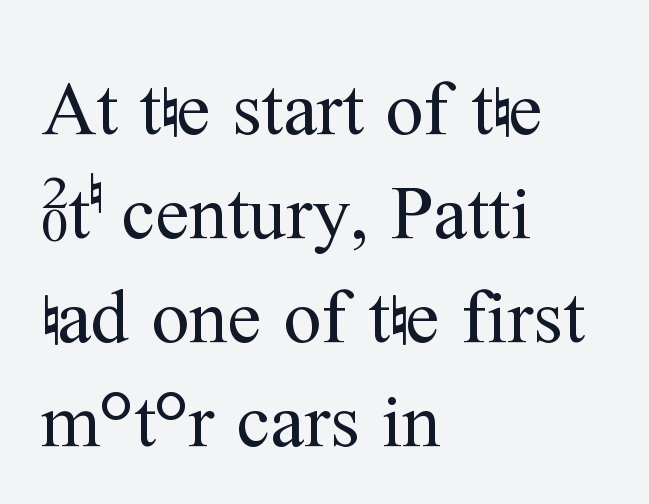
Q: Is the text bold? A: No.
Q: Is the text italic (slanted)? A: No, it is upright.
Q: Is the typeface a serif or a sans-serif typeface? A: Serif.
Q: Is the text underlined? A: No.
Q: How is the paragraph aligned? A: Left-aligned.
Q: Is the spacing between letters normal or unusually wide? A: Normal.
Q: Is the spacing between lines tight, normal or loose? A: Normal.
Q: Width (condensed, normal, or wide)? A: Normal.
Q: Stroke contrast? A: Medium.
Q: x-height? A: Medium.
Q: Monospaced? A: No.
